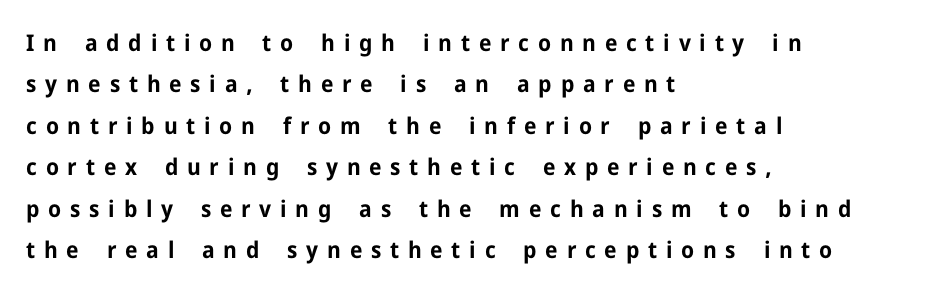
Typesetter's note: full bold, strokes at maximum text heaviness. The gap between lines stays unmarked. The ragged edge is on the right, which tells us the setting is flush left. Display-style spreading of the glyphs; the letterfit is very open.
